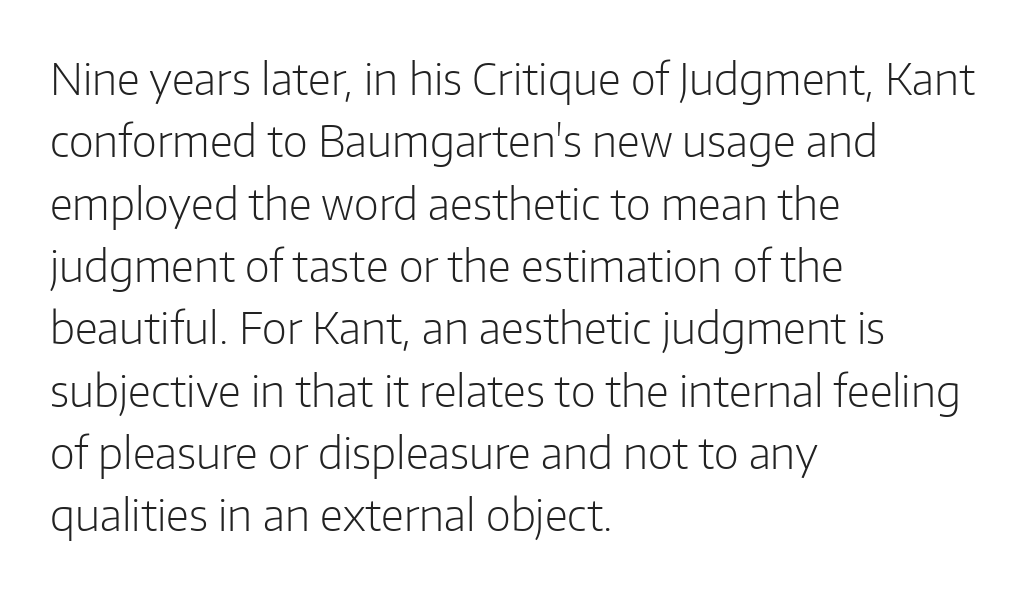
The image shows 43 px light sans-serif type, upright; set left-aligned, normal line spacing (1.45x), normal letter spacing, not underlined; low stroke contrast and a medium x-height.
